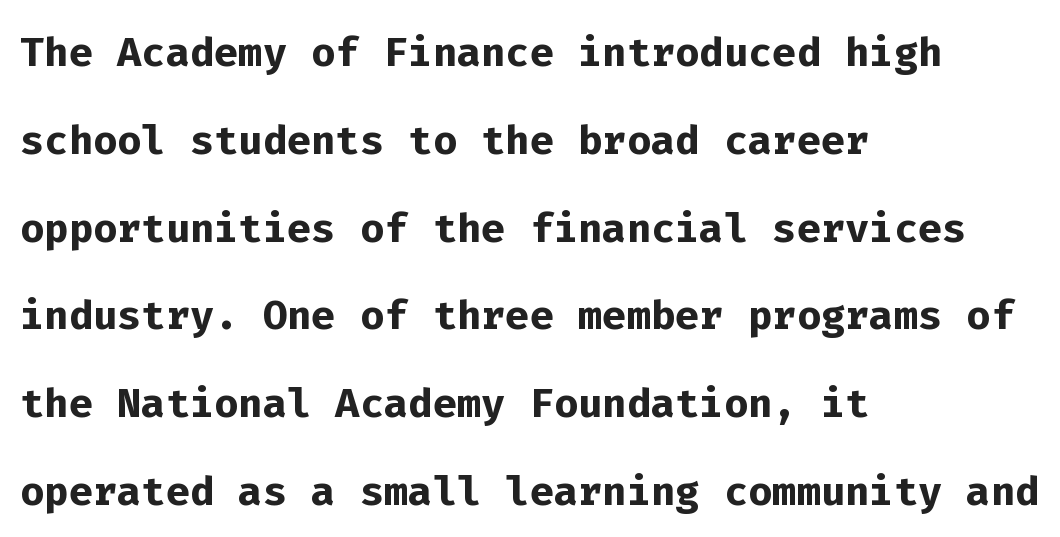
The image shows 57 px semibold sans-serif type, upright, monospaced; set left-aligned, normal line spacing (1.54x), normal letter spacing, not underlined; low stroke contrast and a medium x-height.
